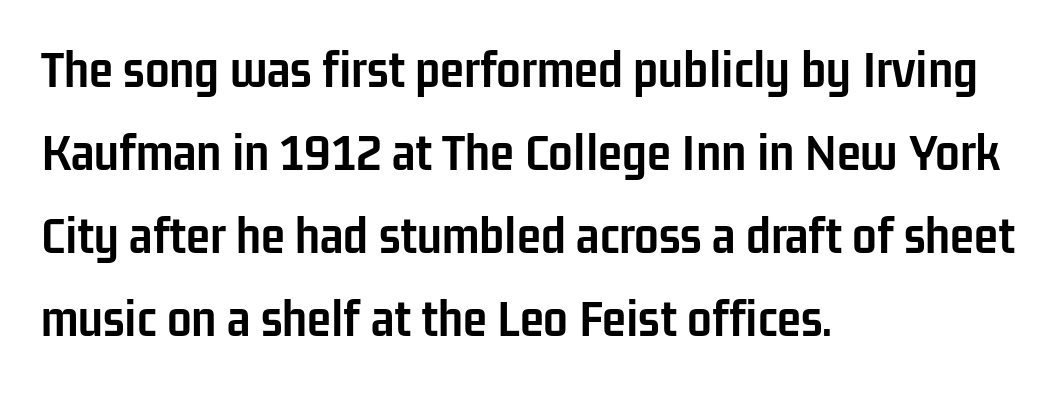
The image shows 55 px semibold, condensed sans-serif type, upright; set left-aligned, normal line spacing (1.51x), normal letter spacing, not underlined; low stroke contrast and a medium x-height.
